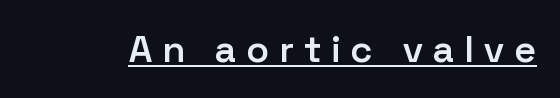
Q: Is the text bold? A: Semi-bold.
Q: Is the text italic (slanted)? A: No, it is upright.
Q: Is the typeface a serif or a sans-serif typeface? A: Sans-serif.
Q: Is the text underlined? A: Yes.
Q: Is the spacing between letters normal or unusually wide? A: Unusually wide.
Q: Width (condensed, normal, or wide)? A: Normal.
Q: Stroke contrast? A: Low.
Q: x-height? A: Medium.
Q: Monospaced? A: No.
